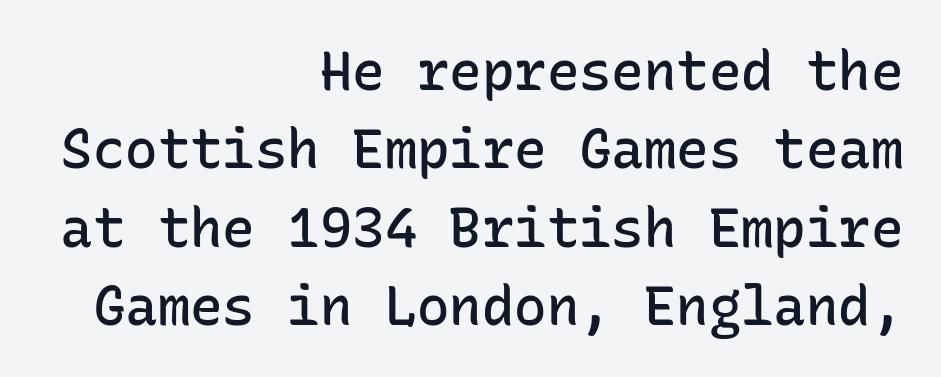
The image shows 54 px semibold sans-serif type, upright, monospaced; set right-aligned, normal line spacing (1.45x), normal letter spacing, not underlined; low stroke contrast and a medium x-height.
